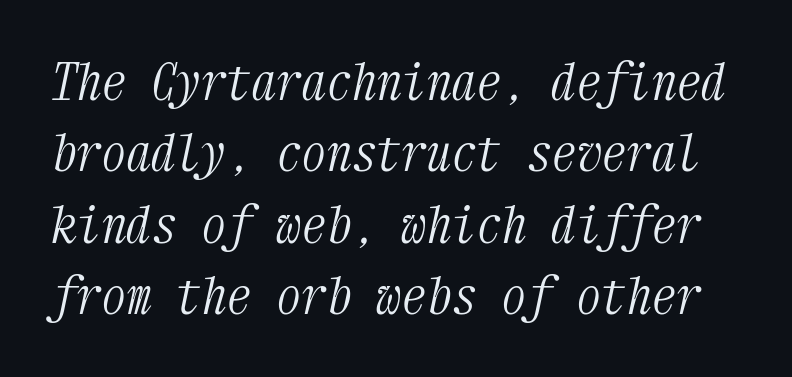
The image shows 50 px light, condensed serif type, italic (leaning right), monospaced; set normal line spacing (1.43x), normal letter spacing, not underlined; medium stroke contrast and a medium x-height.
